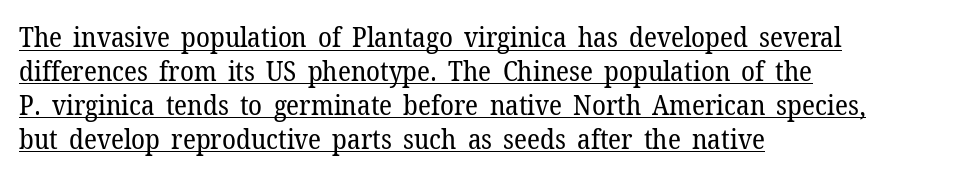
The image shows 28 px regular-weight serif type, upright; set left-aligned, line spacing 1.21x, normal letter spacing, underlined; low stroke contrast and a medium x-height.
